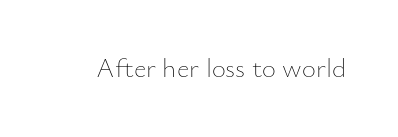
The image shows 27 px text type, upright; set normal letter spacing, not underlined.
